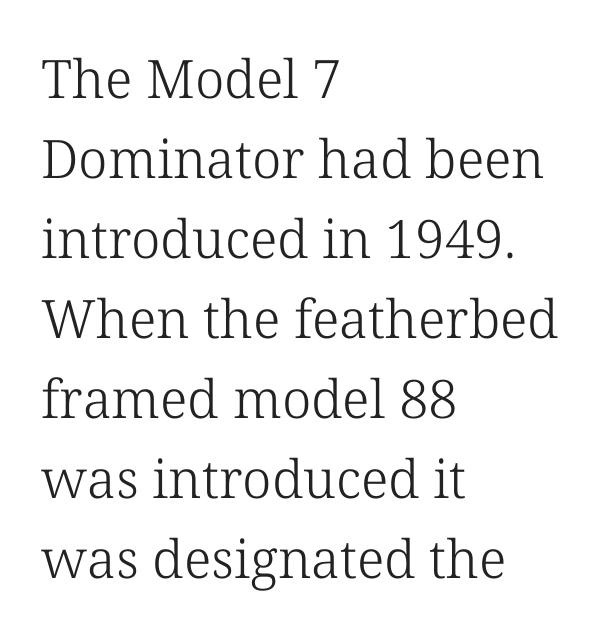
The image shows 53 px light serif type, upright; set left-aligned, normal line spacing (1.51x), normal letter spacing, not underlined; low stroke contrast and a medium x-height.
